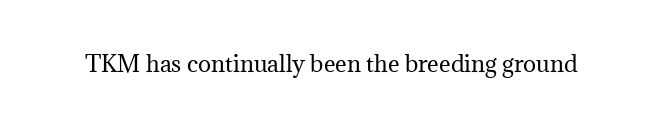
Q: Is the text bold? A: No.
Q: Is the text italic (slanted)? A: No, it is upright.
Q: Is the text underlined? A: No.
Q: Is the spacing between letters normal or unusually wide? A: Normal.
